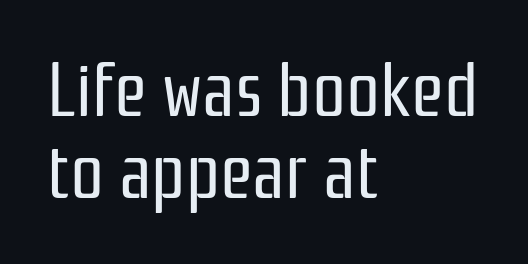
{"serif": "no", "italic": "no", "bold": "no", "weight": "regular", "width": "condensed", "stroke_contrast": "low", "x_height": "medium", "monospaced": "no", "underline": "no", "align": "left", "line_spacing": "tight", "line_spacing_ratio": 1.1, "letter_spacing": "normal", "letter_spacing_em": 0.0, "glyph_px": 75}
